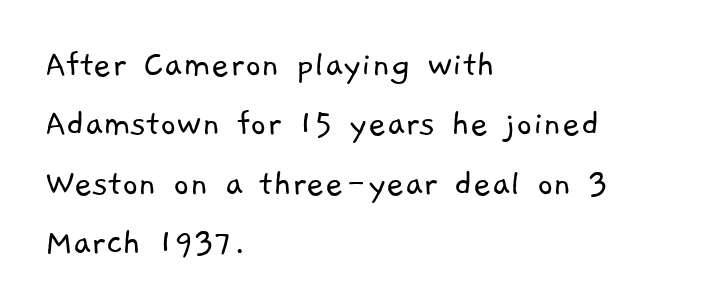
The image shows 39 px light sans-serif type; set left-aligned, normal line spacing (1.52x), normal letter spacing, not underlined; low stroke contrast and a medium x-height.
